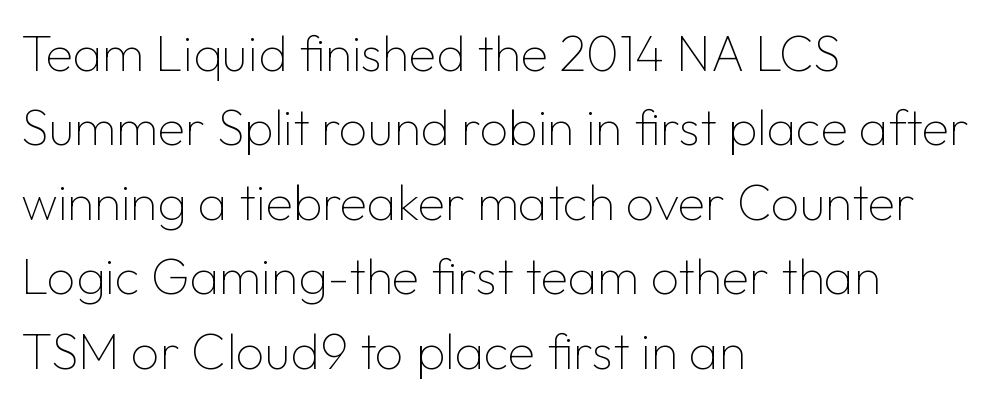
{"serif": "no", "italic": "no", "bold": "no", "weight": "thin", "width": "normal", "stroke_contrast": "low", "x_height": "medium", "monospaced": "no", "underline": "no", "align": "left", "line_spacing": "normal", "line_spacing_ratio": 1.49, "letter_spacing": "normal", "letter_spacing_em": 0.0, "glyph_px": 50}
